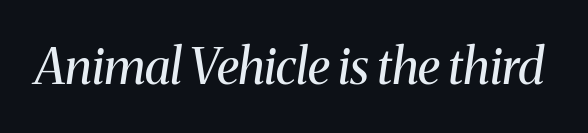
{"serif": "yes", "italic": "yes", "lean": "right", "slant_degrees": 8, "bold": "no", "weight": "regular", "width": "normal", "stroke_contrast": "medium", "x_height": "medium", "monospaced": "no", "underline": "no", "letter_spacing": "normal", "letter_spacing_em": 0.0, "glyph_px": 49}
